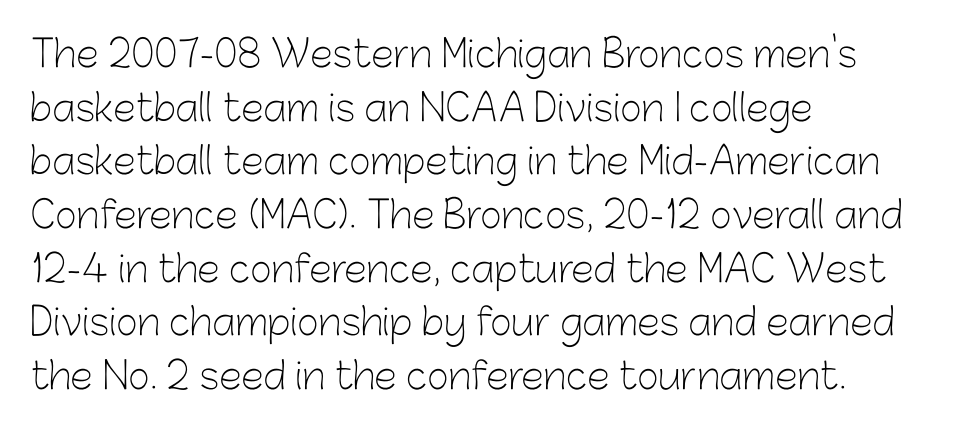
{"serif": "no", "italic": "no", "bold": "no", "weight": "light", "width": "normal", "stroke_contrast": "low", "x_height": "medium", "monospaced": "no", "underline": "no", "align": "left", "line_spacing": "normal", "line_spacing_ratio": 1.45, "letter_spacing": "normal", "letter_spacing_em": 0.0, "glyph_px": 37}
